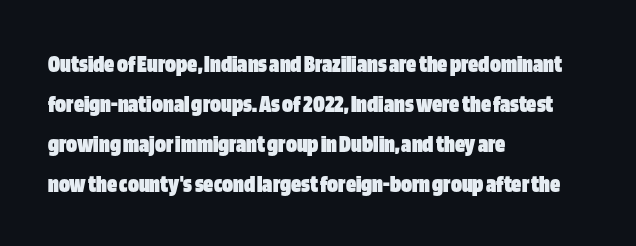
Tracking value appears to be zero — textbook default spacing. The text block is weighted toward the left margin, trailing off unevenly rightward. Posture: straight, roman, zero tilt. Regarding leading, the lines here are spaced in the standard way. Honestly, there is no underline to notice here at all. Thick stems and heavy bowls — unmistakably bold.
